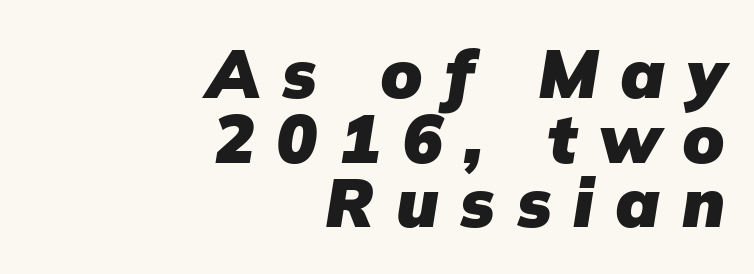
{"serif": "no", "bold": "yes", "weight": "heavy", "width": "normal", "stroke_contrast": "low", "x_height": "medium", "monospaced": "no", "underline": "no", "align": "right", "line_spacing": "tight", "line_spacing_ratio": 0.95, "letter_spacing": "wide", "letter_spacing_em": 0.32, "glyph_px": 68}
